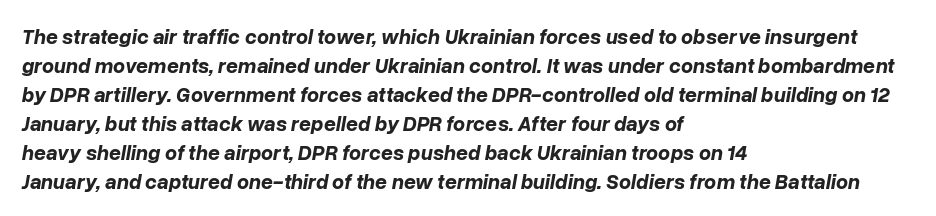
Summary of vertical rhythm: regular, with standard interline spacing. The face used here has the dense, thick strokes of a bold. These lines were composed using italics. Check under the words: just untouched page. The tracking reads as untouched default to a designer's eye. Casual observation: everything's shoved over to the left.
